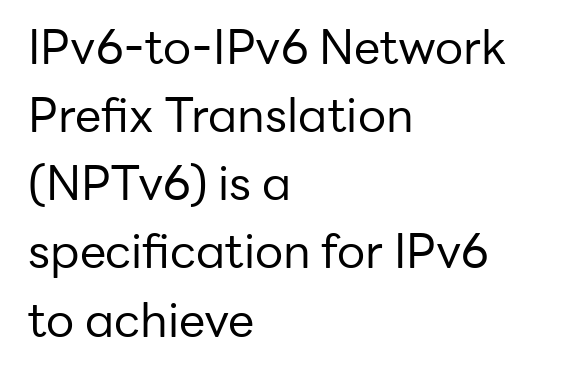
{"serif": "no", "italic": "no", "bold": "no", "weight": "regular", "width": "normal", "stroke_contrast": "low", "x_height": "medium", "monospaced": "no", "underline": "no", "align": "left", "line_spacing": "normal", "line_spacing_ratio": 1.45, "letter_spacing": "normal", "letter_spacing_em": 0.0, "glyph_px": 47}
